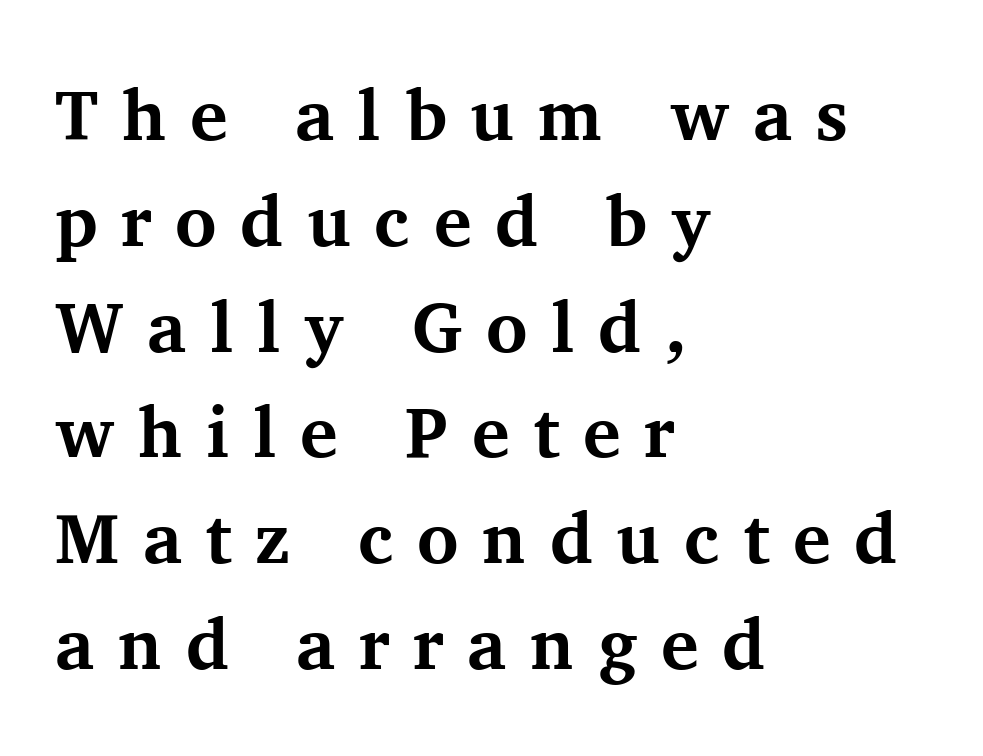
{"serif": "yes", "italic": "no", "bold": "yes", "weight": "bold", "width": "normal", "stroke_contrast": "medium", "x_height": "medium", "monospaced": "no", "underline": "no", "align": "left", "line_spacing": "normal", "line_spacing_ratio": 1.49, "letter_spacing": "wide", "letter_spacing_em": 0.33, "glyph_px": 71}
